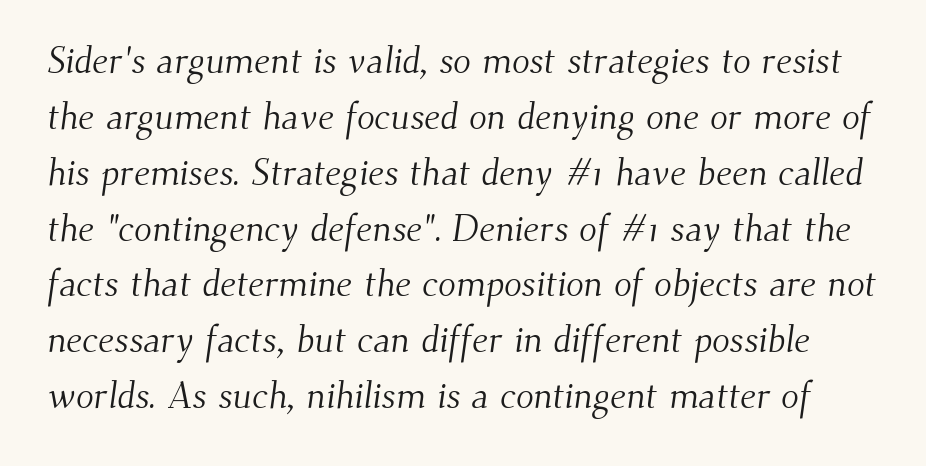
{"serif": "yes", "bold": "no", "weight": "light", "width": "normal", "stroke_contrast": "medium", "x_height": "small", "monospaced": "no", "underline": "no", "line_spacing": "normal", "line_spacing_ratio": 1.51, "letter_spacing": "normal", "letter_spacing_em": 0.0, "glyph_px": 37}
